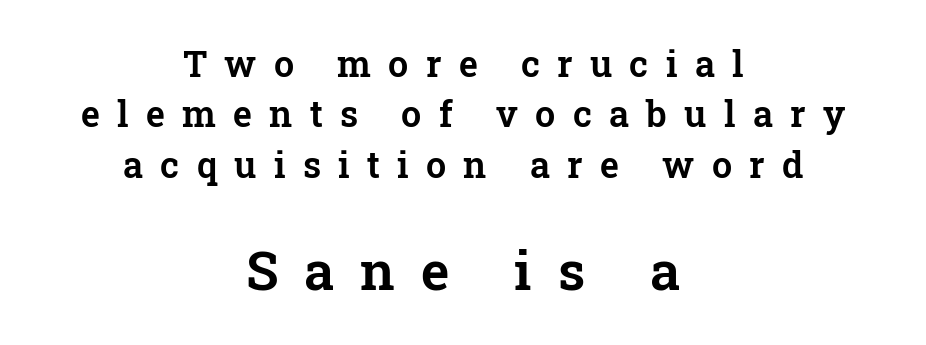
Q: Is the text italic (slanted)? A: No, it is upright.
Q: Is the typeface a serif or a sans-serif typeface? A: Serif.
Q: Is the text underlined? A: No.
Q: How is the paragraph aligned? A: Centered.
Q: Is the spacing between letters normal or unusually wide? A: Unusually wide.
Q: Is the spacing between lines tight, normal or loose? A: Normal.
Q: Which block of text is set in a larger size, the first (top) or the second (bottom)? A: The second (bottom) one.
Q: Width (condensed, normal, or wide)? A: Normal.
Q: Stroke contrast? A: Low.
Q: x-height? A: Medium.
Q: Monospaced? A: No.
